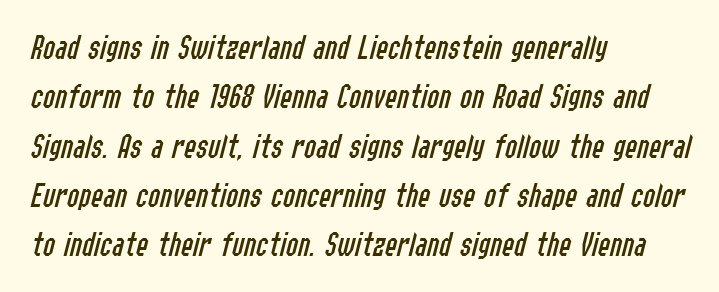
Q: Is the text bold? A: No.
Q: Is the text italic (slanted)? A: Yes, it leans right by about 14 degrees.
Q: Is the text underlined? A: No.
Q: How is the paragraph aligned? A: Left-aligned.
Q: Is the spacing between letters normal or unusually wide? A: Normal.
Q: Is the spacing between lines tight, normal or loose? A: Normal.
Q: Width (condensed, normal, or wide)? A: Condensed.
Q: Stroke contrast? A: Low.
Q: x-height? A: Medium.
Q: Monospaced? A: No.
